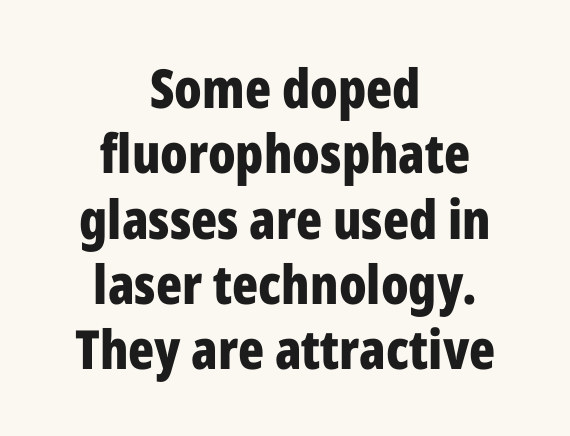
{"serif": "no", "italic": "no", "bold": "yes", "weight": "bold", "width": "condensed", "stroke_contrast": "low", "x_height": "medium", "monospaced": "no", "underline": "no", "align": "center", "line_spacing_ratio": 1.21, "letter_spacing": "normal", "letter_spacing_em": 0.0, "glyph_px": 54}
